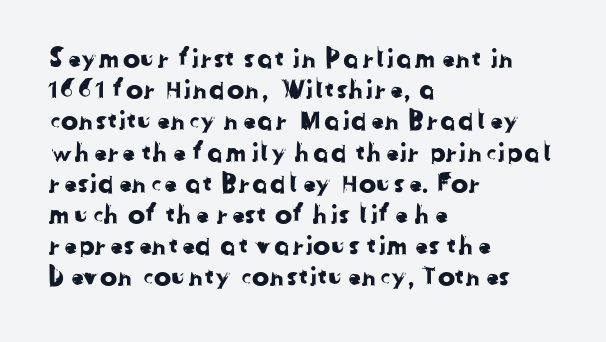
{"underline": "no", "align": "left", "line_spacing_ratio": 1.2, "letter_spacing": "normal", "letter_spacing_em": 0.0, "glyph_px": 26}
